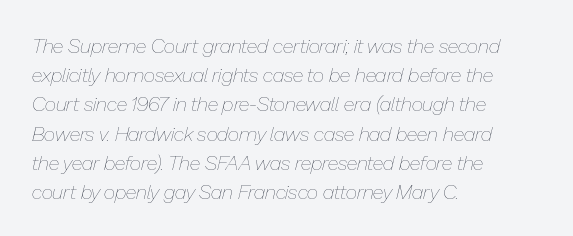
Glance below the letters and you will spot only blank space. If you drew a ruler down the left edge, every line would touch it. The characters are drawn with everyday or finer stroke widths. Letter spacing: default. Leading: standard.
